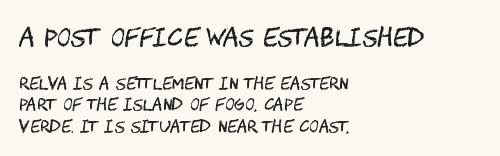
Ordinary non-slanted type is in use. Scale decreases going downward across the two blocks. Each word holds together tightly as a unit, with standard inter-letter gaps. Letters have the restrained weight of plain body copy at most. Notice how descenders clear the ascenders below comfortably — that's standard leading.
